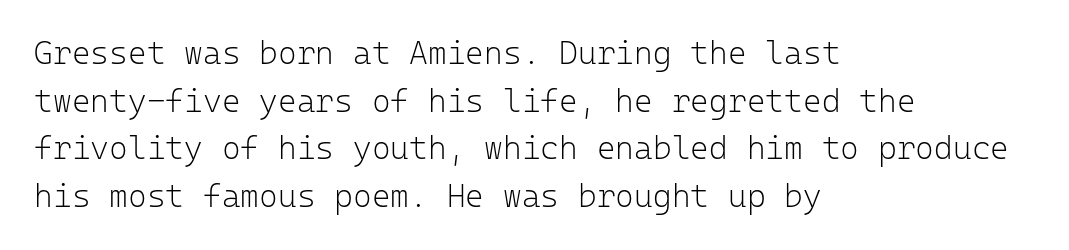
{"serif": "no", "italic": "no", "bold": "no", "weight": "light", "width": "normal", "stroke_contrast": "low", "x_height": "medium", "monospaced": "yes", "underline": "no", "align": "left", "line_spacing": "normal", "line_spacing_ratio": 1.49, "letter_spacing": "normal", "letter_spacing_em": 0.0, "glyph_px": 32}
